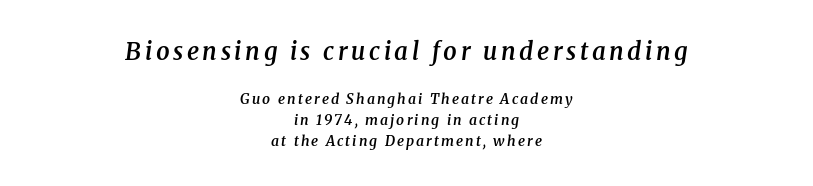
Every letter is mildly thick-stroked: semibold rather than bold. Does the lettering tilt? It does — this is italic. Type size steps down from the first block to the second. Bare-footed words on every line. Evenly set lines give the paragraph a standard silhouette. In CSS terms this would be text-align: center.
